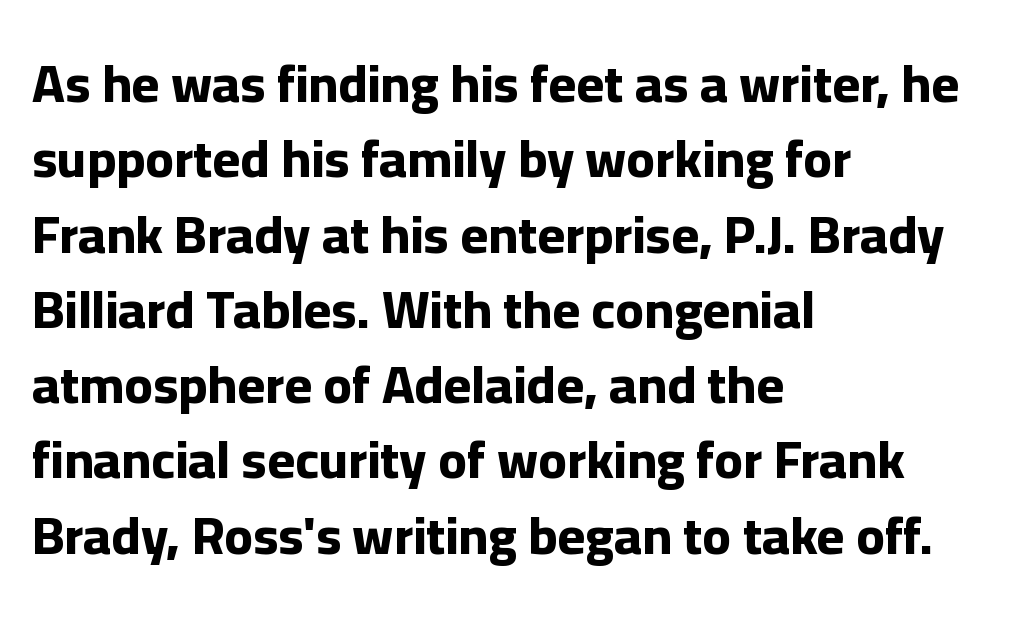
{"serif": "no", "italic": "no", "bold": "yes", "weight": "bold", "width": "normal", "stroke_contrast": "low", "x_height": "medium", "monospaced": "no", "underline": "no", "align": "left", "line_spacing": "normal", "line_spacing_ratio": 1.42, "letter_spacing": "normal", "letter_spacing_em": 0.0, "glyph_px": 53}
